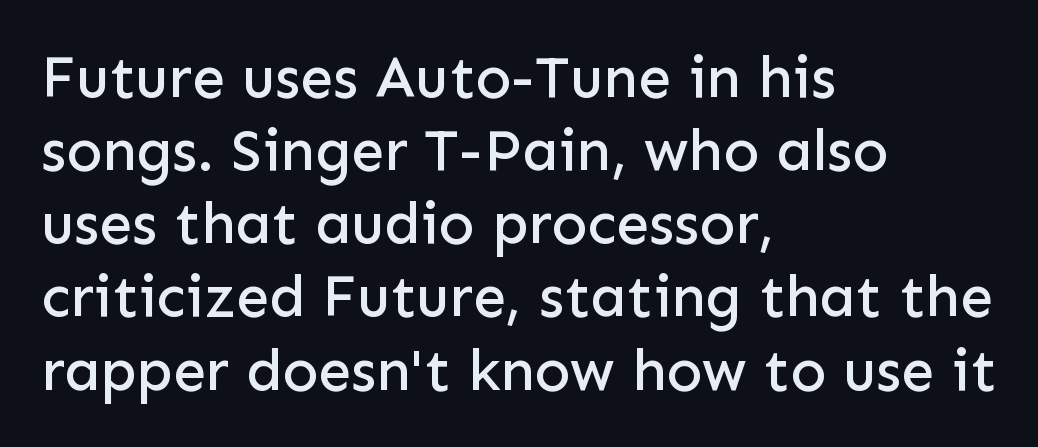
{"serif": "no", "italic": "no", "width": "normal", "stroke_contrast": "low", "x_height": "medium", "monospaced": "no", "underline": "no", "align": "left", "line_spacing_ratio": 1.24, "letter_spacing": "normal", "letter_spacing_em": 0.0, "glyph_px": 59}
